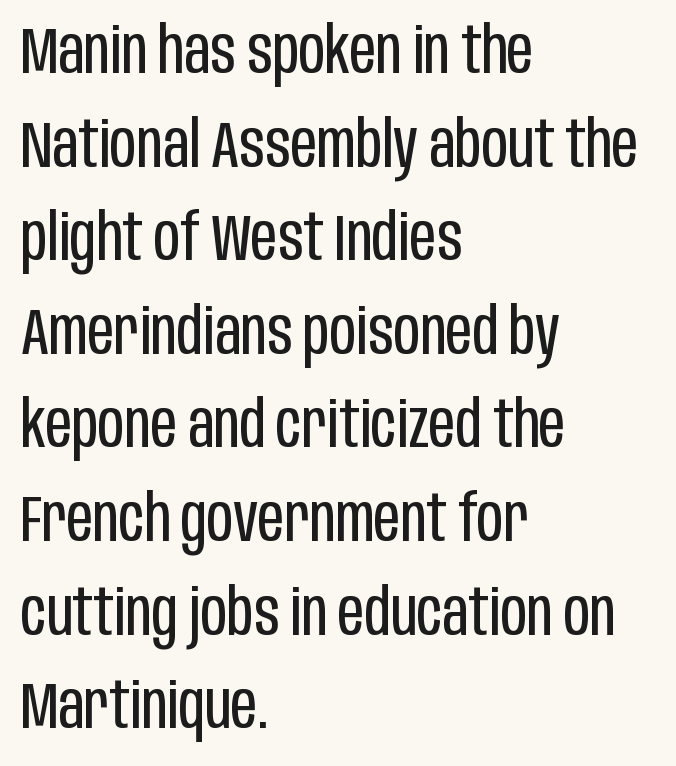
Q: Is the text bold? A: No.
Q: Is the text italic (slanted)? A: No, it is upright.
Q: Is the typeface a serif or a sans-serif typeface? A: Sans-serif.
Q: Is the text underlined? A: No.
Q: How is the paragraph aligned? A: Left-aligned.
Q: Is the spacing between letters normal or unusually wide? A: Normal.
Q: Is the spacing between lines tight, normal or loose? A: Normal.
Q: Width (condensed, normal, or wide)? A: Condensed.
Q: Stroke contrast? A: Low.
Q: x-height? A: Large.
Q: Monospaced? A: No.
